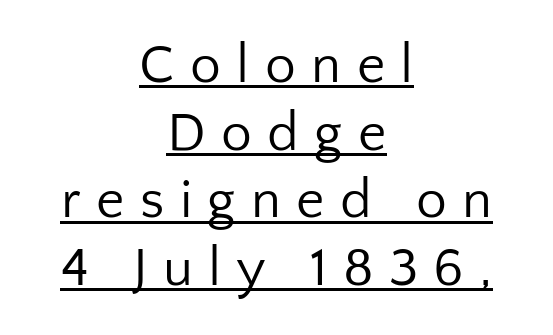
The face used here is rendered with a markedly widened letterfit. Short and long lines alike share a common midpoint. Posture: vertical. A typesetter would label this face a sans.
